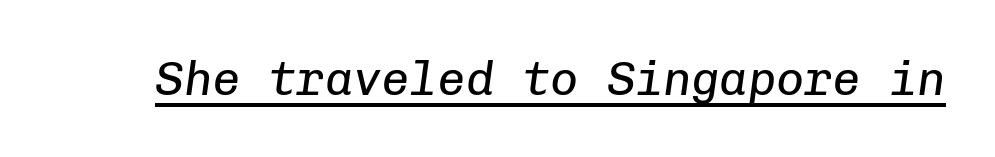
Q: Is the text bold? A: No.
Q: Is the text italic (slanted)? A: Yes, it leans right by about 8 degrees.
Q: Is the text underlined? A: Yes.
Q: Is the spacing between letters normal or unusually wide? A: Normal.
Q: Width (condensed, normal, or wide)? A: Normal.
Q: Stroke contrast? A: Low.
Q: x-height? A: Medium.
Q: Monospaced? A: Yes.
